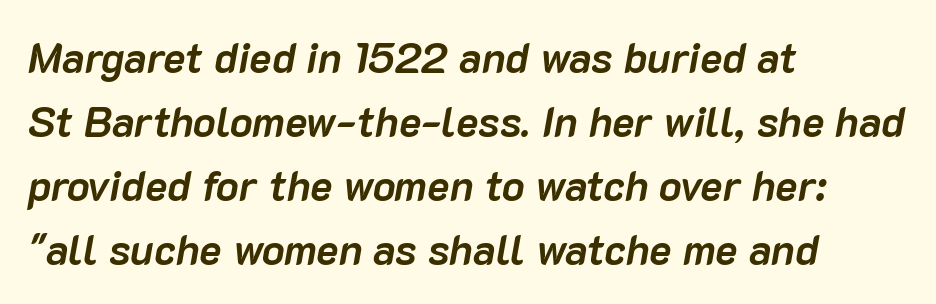
{"italic": "yes", "lean": "right", "slant_degrees": 10, "bold": "yes", "weight": "semibold", "width": "normal", "stroke_contrast": "low", "x_height": "medium", "monospaced": "no", "underline": "no", "align": "left", "line_spacing": "normal", "line_spacing_ratio": 1.52, "letter_spacing": "normal", "letter_spacing_em": 0.0, "glyph_px": 42}
